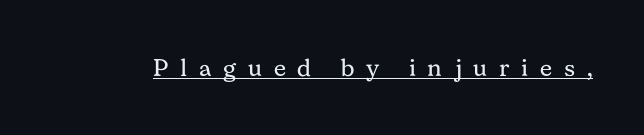
{"italic": "no", "bold": "no", "underline": "yes", "letter_spacing": "wide", "letter_spacing_em": 0.49, "glyph_px": 24}
